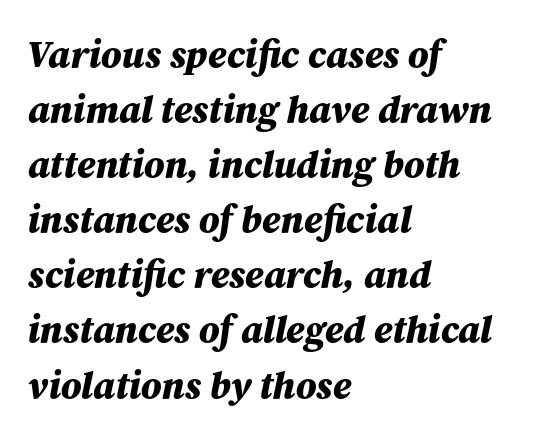
Q: Is the text bold? A: Yes.
Q: Is the text italic (slanted)? A: Yes, it leans right by about 12 degrees.
Q: Is the text underlined? A: No.
Q: How is the paragraph aligned? A: Left-aligned.
Q: Is the spacing between letters normal or unusually wide? A: Normal.
Q: Is the spacing between lines tight, normal or loose? A: Normal.
Q: Width (condensed, normal, or wide)? A: Normal.
Q: Stroke contrast? A: Medium.
Q: x-height? A: Medium.
Q: Monospaced? A: No.
